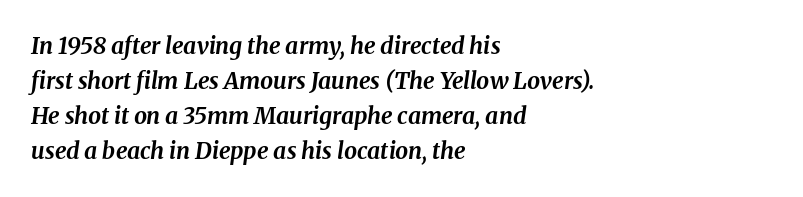
Reading down the block, your eye returns to a fixed left position each line. Descenders are the only things crossing below the line. Compared with typical body copy, the letter spacing here is the same. There's an unmistakable incline to the writing here. Set as a true bold cut, around the 700 mark. A typesetter would call this leading conventional body-copy spacing.
